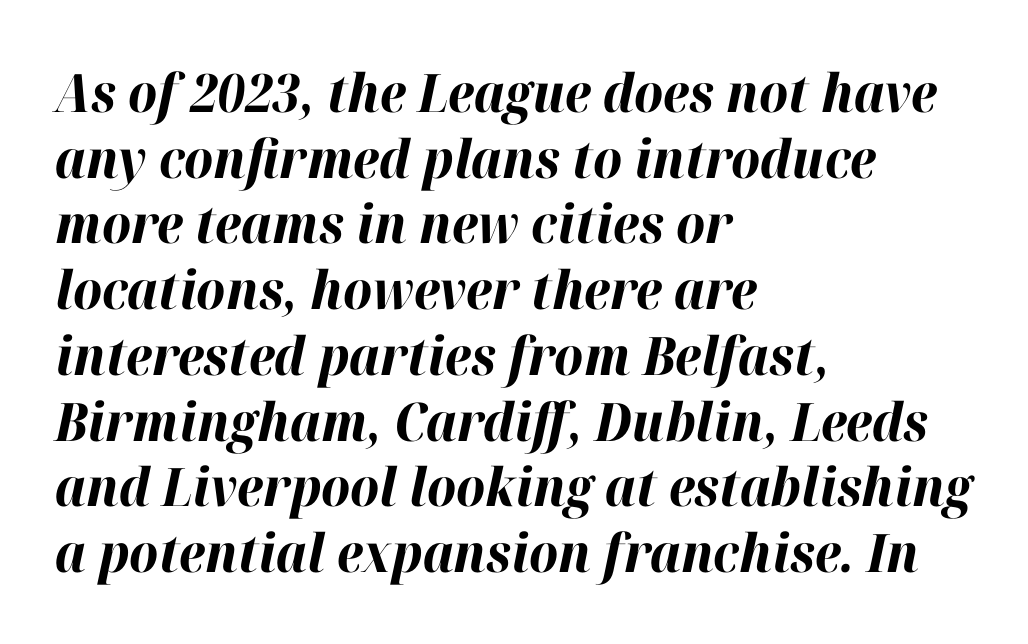
The image shows 53 px bold type, italic (leaning right); set left-aligned, line spacing 1.24x, normal letter spacing, not underlined; high stroke contrast and a medium x-height.
